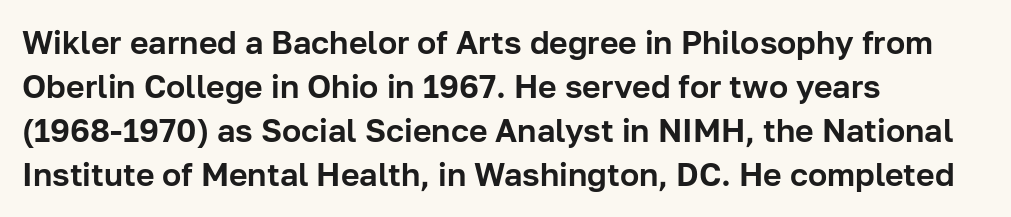
Short and long lines alike share a common starting point at left. Characters remain perfectly vertical along every line. Serifs: no, the terminals of the letterforms are clean. You could not count columns in this text — the font is proportionally spaced.
